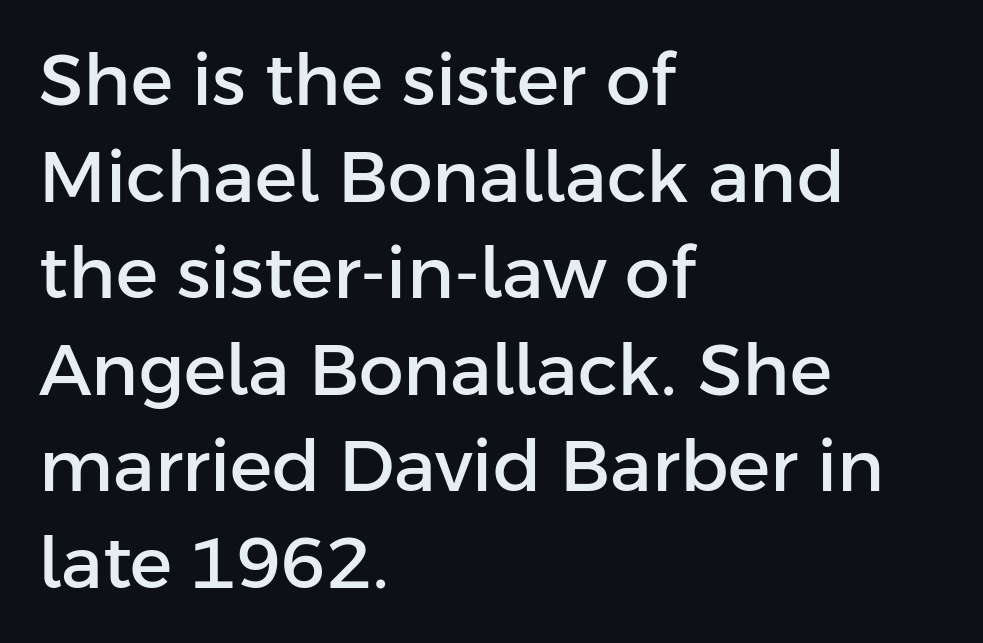
The image shows 71 px sans-serif type, upright; set left-aligned, normal line spacing (1.36x), normal letter spacing, not underlined; low stroke contrast and a medium x-height.
